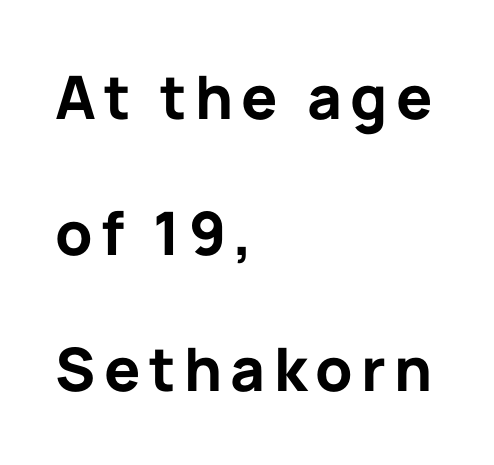
Q: Is the text bold? A: Yes.
Q: Is the text italic (slanted)? A: No, it is upright.
Q: Is the typeface a serif or a sans-serif typeface? A: Sans-serif.
Q: Is the text underlined? A: No.
Q: How is the paragraph aligned? A: Left-aligned.
Q: Is the spacing between lines tight, normal or loose? A: Loose.
Q: Width (condensed, normal, or wide)? A: Normal.
Q: Stroke contrast? A: Low.
Q: x-height? A: Medium.
Q: Monospaced? A: No.
